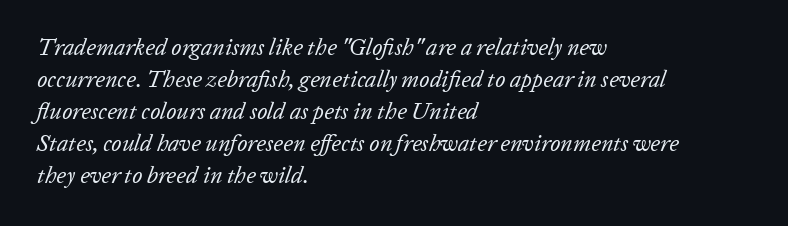
{"italic": "yes", "lean": "right", "slant_degrees": 20, "bold": "no", "underline": "no", "align": "left", "line_spacing": "normal", "line_spacing_ratio": 1.39, "letter_spacing": "normal", "letter_spacing_em": 0.0, "glyph_px": 23}
